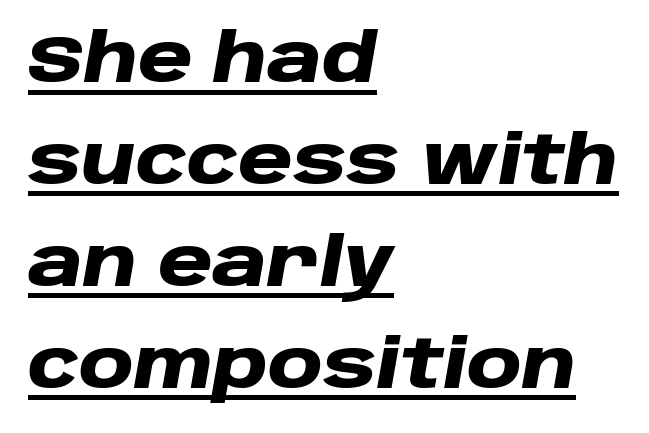
The image shows 67 px heavy, wide type, italic (leaning right); set left-aligned, normal line spacing (1.52x), normal letter spacing, underlined; low stroke contrast and a large x-height.
